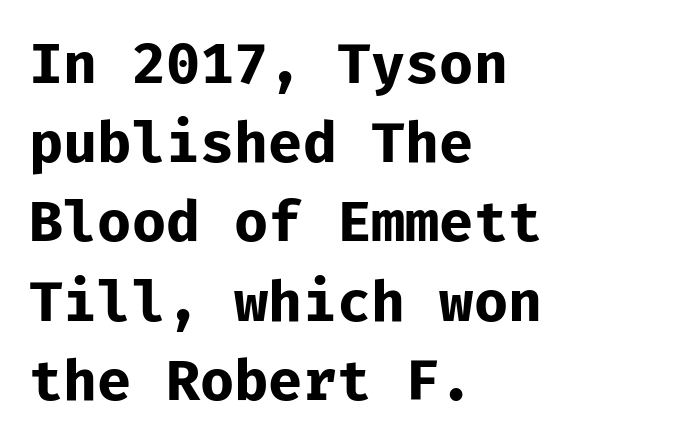
The face used here is rendered with its standard letterfit. Upright lettering throughout. This rendering employs a face without finishing strokes, i.e., a sans-serif. Looks like terminal output: every glyph gets an equal slot. The rendering uses a bold face; every stroke is thick and dark.
